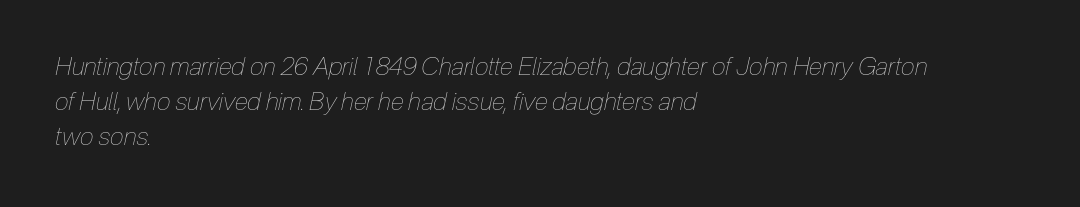
The image shows 25 px text type, italic (leaning right); set left-aligned, normal line spacing (1.41x), normal letter spacing, not underlined.
